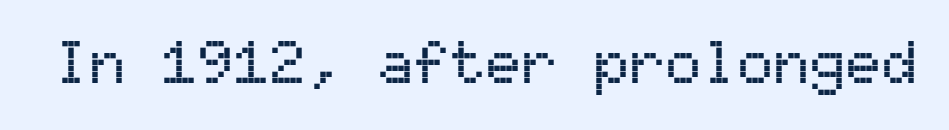
Q: Is the text italic (slanted)? A: No, it is upright.
Q: Is the typeface a serif or a sans-serif typeface? A: Sans-serif.
Q: Is the text underlined? A: No.
Q: Is the spacing between letters normal or unusually wide? A: Normal.
Q: Width (condensed, normal, or wide)? A: Normal.
Q: Stroke contrast? A: Medium.
Q: x-height? A: Medium.
Q: Monospaced? A: Yes.
